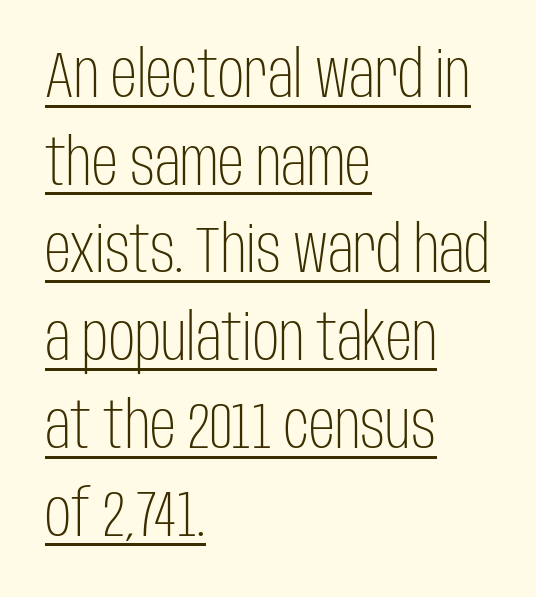
The image shows 65 px light, condensed sans-serif type, upright; set left-aligned, normal line spacing (1.35x), normal letter spacing, underlined; low stroke contrast and a large x-height.
